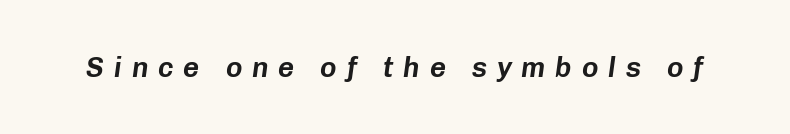
The image shows 28 px text type, italic (leaning right); set unusually wide letter spacing (+0.35 em), not underlined; low stroke contrast and a medium x-height.
